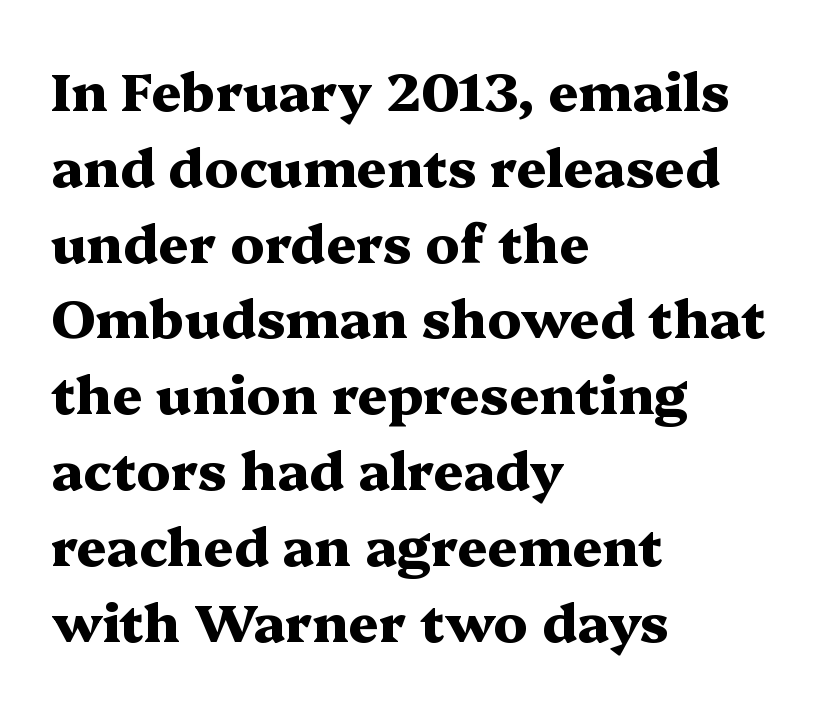
A full-strength bold gives these letters their thick strokes. Posture: upright roman. What stands out about the letter spacing? Nothing — it is the standard amount. The face used here is proportionally spaced, like ordinary book or web type.
